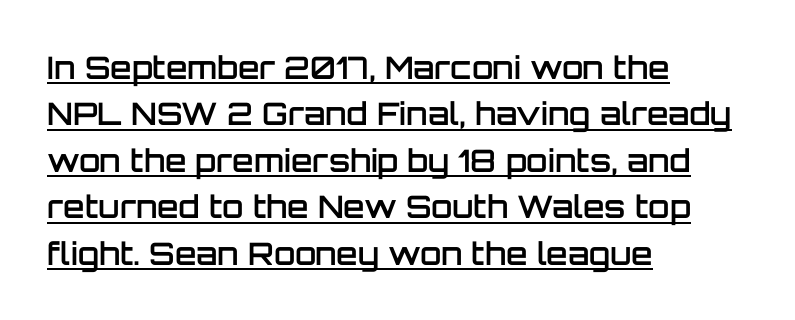
Q: Is the text bold? A: Semi-bold.
Q: Is the text italic (slanted)? A: No, it is upright.
Q: Is the typeface a serif or a sans-serif typeface? A: Sans-serif.
Q: Is the text underlined? A: Yes.
Q: How is the paragraph aligned? A: Left-aligned.
Q: Is the spacing between letters normal or unusually wide? A: Normal.
Q: Is the spacing between lines tight, normal or loose? A: Normal.
Q: Width (condensed, normal, or wide)? A: Normal.
Q: Stroke contrast? A: Low.
Q: x-height? A: Large.
Q: Monospaced? A: No.
